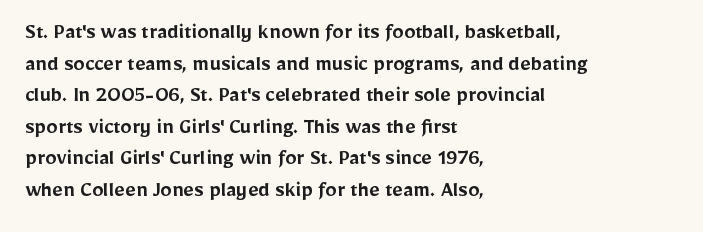
Ordinary non-slanted type is in use. This sample is left-justified, so line endings fall wherever the words run out. The letters sit at their default tracking, neither squeezed nor spread. Descenders are the only things crossing below the line.
